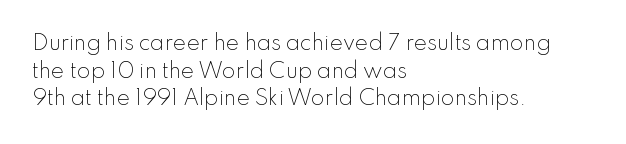
This rendering leaves character spacing at its baseline value. These lines stack with their left ends in a neat column. Reading down the column, the eye jumps a familiar distance to each next line. Stroke mass is kept to a normal reading level or below. Unlike italic type, these characters show no tilt at all. No word sits above an underline.
